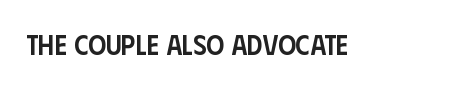
The image shows 28 px semibold, condensed sans-serif type, upright; set normal letter spacing, not underlined; low stroke contrast and a large x-height.
